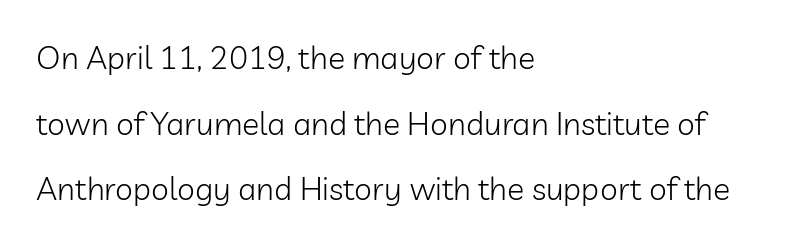
{"serif": "no", "italic": "no", "bold": "no", "weight": "light", "width": "normal", "stroke_contrast": "low", "x_height": "medium", "monospaced": "no", "underline": "no", "align": "left", "line_spacing": "loose", "line_spacing_ratio": 2.05, "letter_spacing": "normal", "letter_spacing_em": 0.0, "glyph_px": 32}
